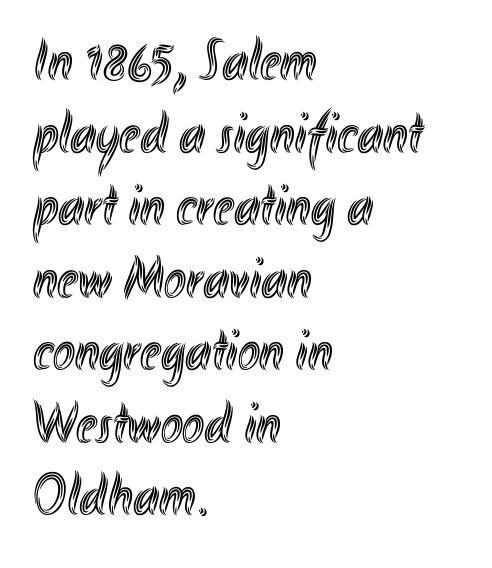
Q: Is the text italic (slanted)? A: Yes.
Q: Is the text underlined? A: No.
Q: How is the paragraph aligned? A: Left-aligned.
Q: Is the spacing between letters normal or unusually wide? A: Normal.
Q: Width (condensed, normal, or wide)? A: Condensed.
Q: x-height? A: Small.
Q: Monospaced? A: No.
